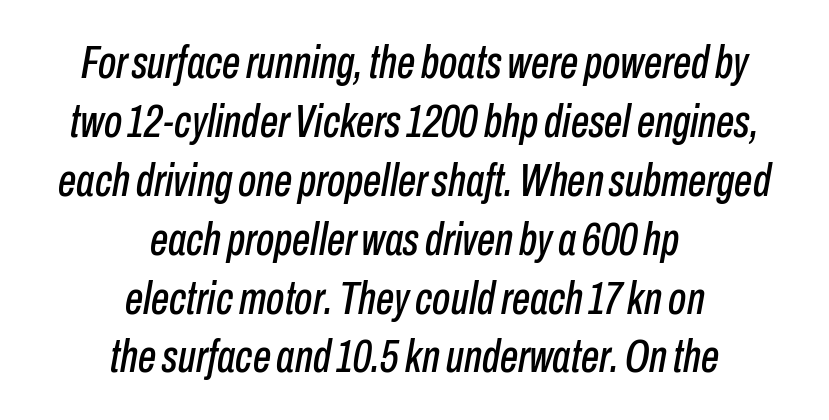
{"italic": "yes", "lean": "right", "slant_degrees": 10, "width": "condensed", "stroke_contrast": "low", "x_height": "medium", "monospaced": "no", "underline": "no", "align": "center", "line_spacing": "normal", "line_spacing_ratio": 1.28, "letter_spacing": "normal", "letter_spacing_em": 0.0, "glyph_px": 46}
